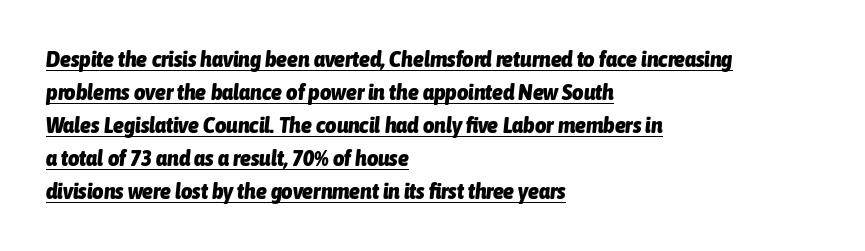
Q: Is the text bold? A: Yes.
Q: Is the text italic (slanted)? A: Yes, it leans right by about 6 degrees.
Q: Is the text underlined? A: Yes.
Q: How is the paragraph aligned? A: Left-aligned.
Q: Is the spacing between letters normal or unusually wide? A: Normal.
Q: Is the spacing between lines tight, normal or loose? A: Normal.
